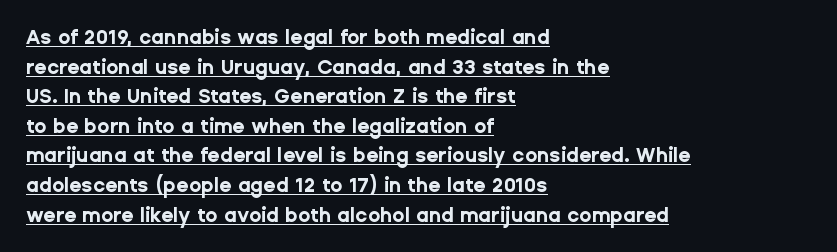
The image shows 20 px bold type, upright; set left-aligned, normal line spacing (1.48x), normal letter spacing, underlined.
